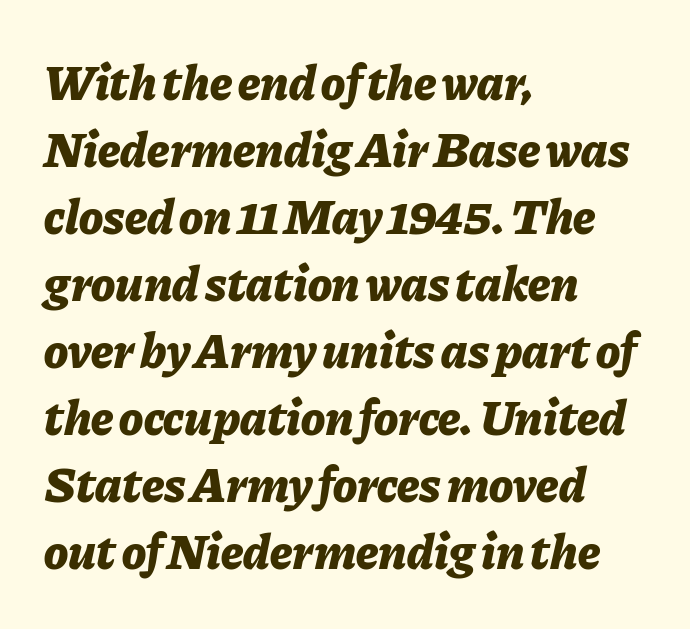
Any mark beneath the type? The region is blank. The lines in this sample share a left origin and differ only in where they stop. These lines are rendered in a variable-pitch font. Every character sits at an angle, as italics do. The letterforms sit shoulder to shoulder at normal distance.
